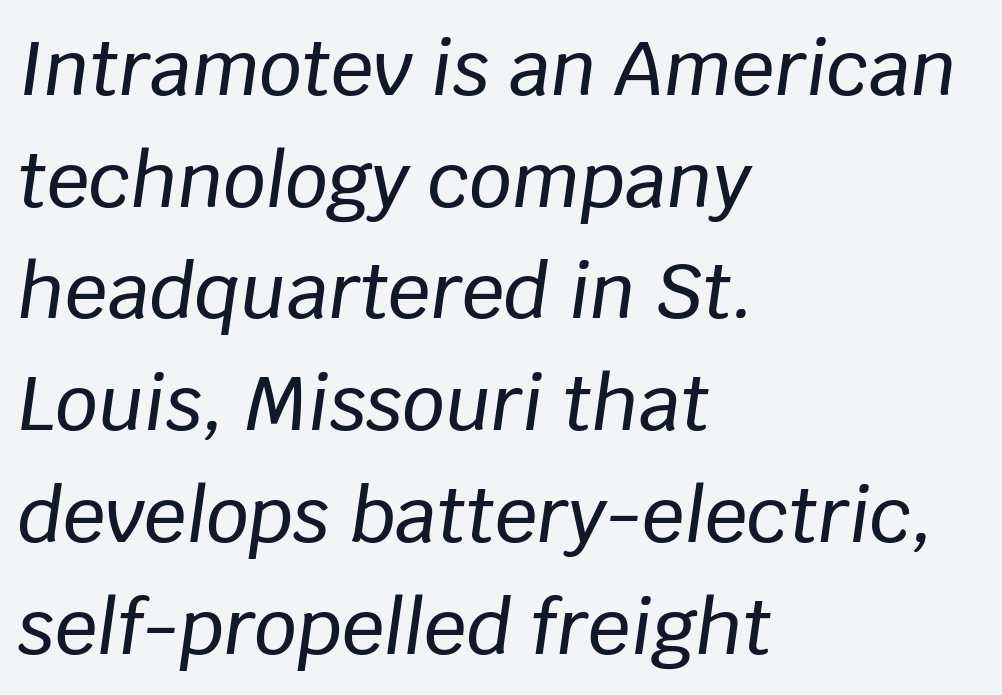
Italic: yes, the glyphs are oblique. Note the varied advance widths — an 'i' is clearly narrower than an 'm'. In terms of letterspacing, this is plain default setting. Descenders hang freely into open space. Normally led — the rows are evenly, conventionally spaced.
